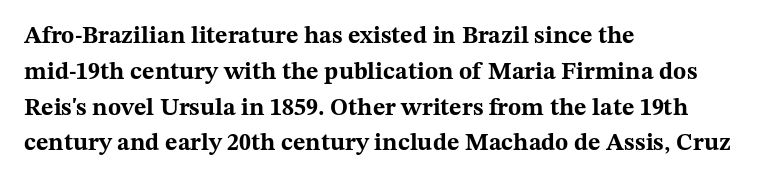
Q: Is the text bold? A: Yes.
Q: Is the text italic (slanted)? A: No, it is upright.
Q: Is the text underlined? A: No.
Q: How is the paragraph aligned? A: Left-aligned.
Q: Is the spacing between letters normal or unusually wide? A: Normal.
Q: Is the spacing between lines tight, normal or loose? A: Normal.
